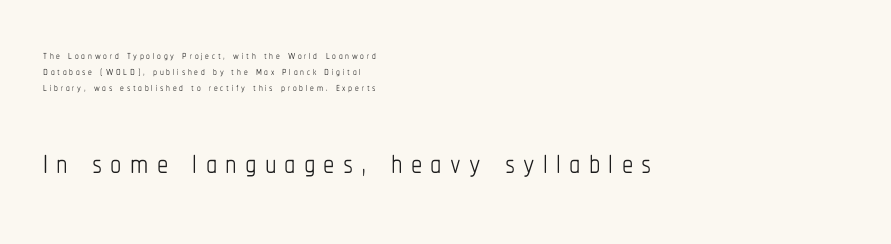
You can tell it's not italic because the verticals are truly vertical. A classic flush-left, rag-right setting is used for this passage. Type without underlining. Cramped leading. Here the second block reads like a headline and the first like body copy.
